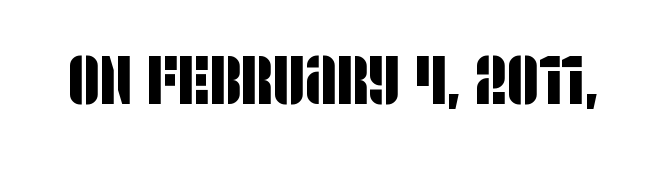
Q: Is the typeface a serif or a sans-serif typeface? A: Sans-serif.
Q: Is the text underlined? A: No.
Q: Is the spacing between letters normal or unusually wide? A: Normal.
Q: Width (condensed, normal, or wide)? A: Condensed.
Q: Stroke contrast? A: Low.
Q: x-height? A: Large.
Q: Monospaced? A: No.
